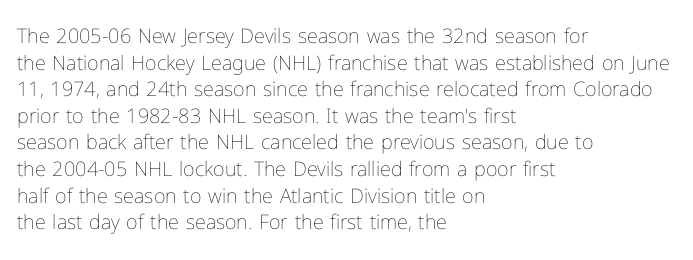
{"italic": "no", "bold": "no", "underline": "no", "align": "left", "line_spacing": "normal", "line_spacing_ratio": 1.33, "letter_spacing": "normal", "letter_spacing_em": 0.0, "glyph_px": 20}
